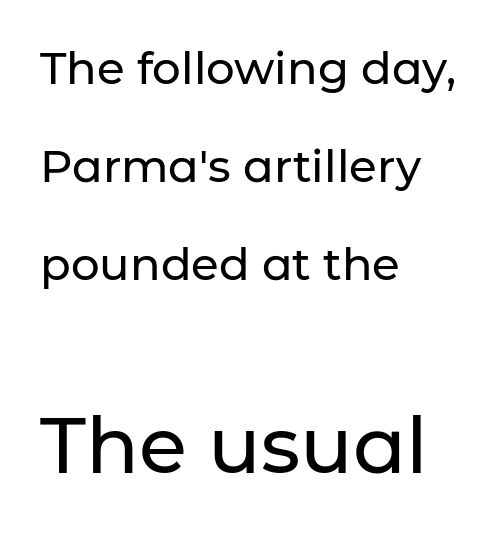
The image shows 78 px sans-serif type, upright; set left-aligned, loose line spacing (2.18x), normal letter spacing, not underlined; the second (bottom) block is 1.73x larger; low stroke contrast and a medium x-height.
